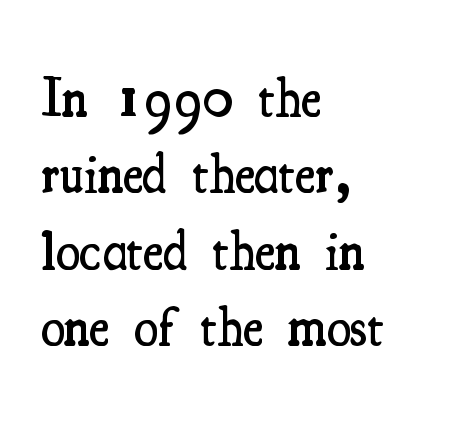
The image shows 55 px semibold, condensed serif type, upright; set left-aligned, normal line spacing (1.39x), normal letter spacing, not underlined; medium stroke contrast and a small x-height.
